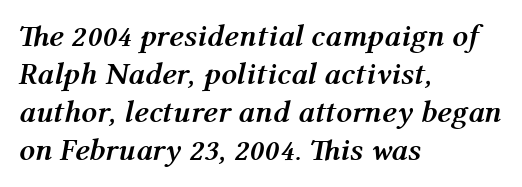
{"italic": "yes", "lean": "right", "slant_degrees": 12, "bold": "yes", "weight": "semibold", "width": "normal", "stroke_contrast": "medium", "x_height": "medium", "monospaced": "no", "underline": "no", "align": "left", "line_spacing_ratio": 1.23, "letter_spacing": "normal", "letter_spacing_em": 0.0, "glyph_px": 31}
